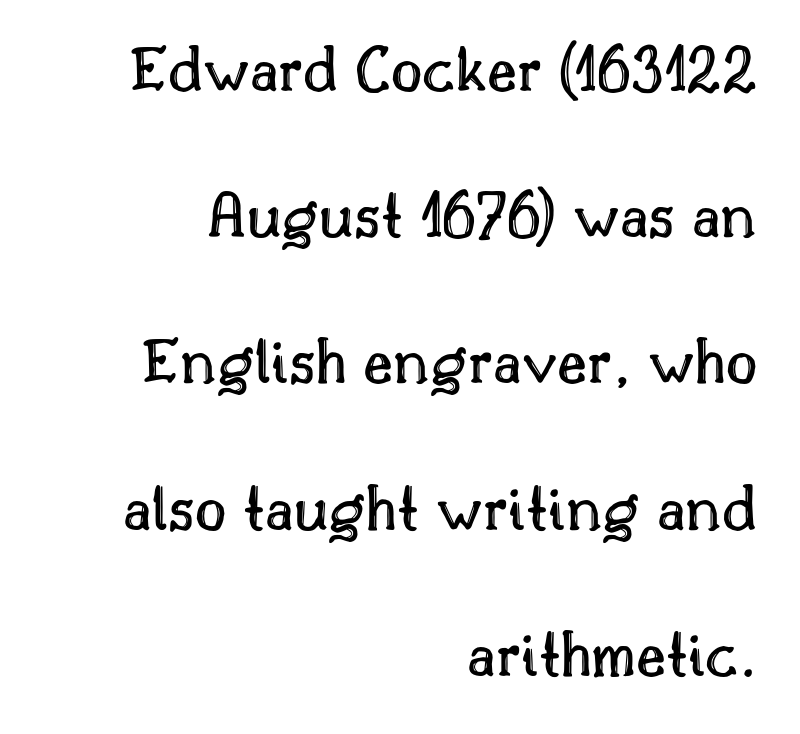
{"italic": "no", "width": "normal", "x_height": "small", "monospaced": "no", "underline": "no", "align": "right", "line_spacing": "loose", "line_spacing_ratio": 2.15, "letter_spacing": "normal", "letter_spacing_em": 0.0, "glyph_px": 68}
